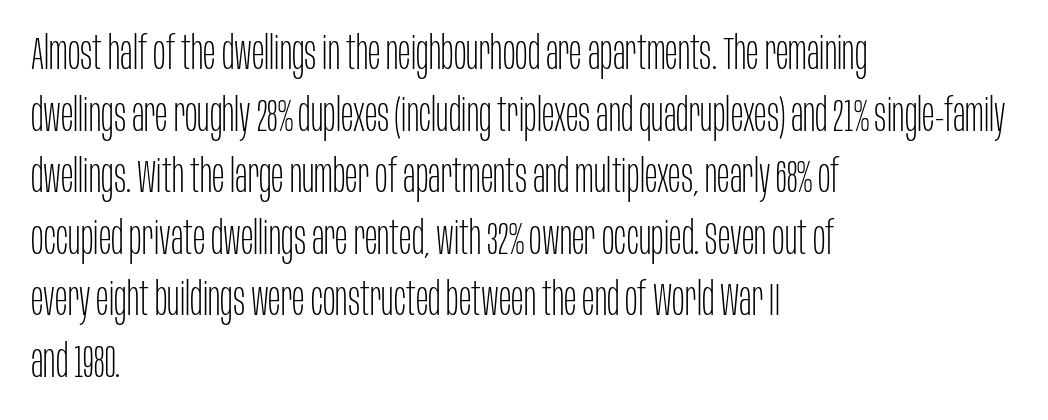
The image shows 47 px thin, condensed sans-serif type, upright; set left-aligned, normal line spacing (1.31x), normal letter spacing, not underlined; low stroke contrast and a large x-height.
